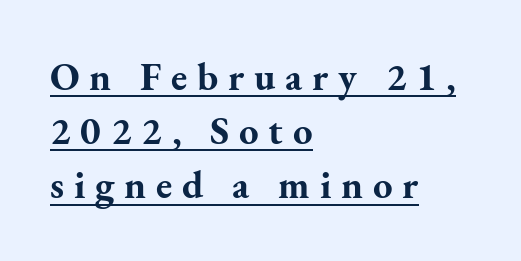
The image shows 39 px bold serif type, upright; set left-aligned, normal line spacing (1.39x), unusually wide letter spacing (+0.25 em), underlined; medium stroke contrast and a small x-height.
